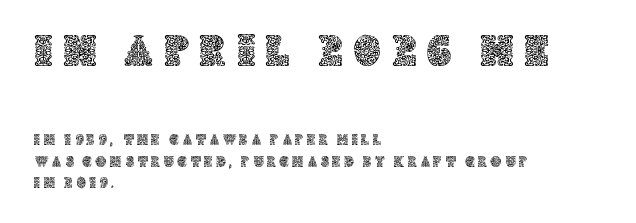
Q: Is the text italic (slanted)? A: No, it is upright.
Q: Is the text underlined? A: No.
Q: How is the paragraph aligned? A: Left-aligned.
Q: Is the spacing between letters normal or unusually wide? A: Unusually wide.
Q: Is the spacing between lines tight, normal or loose? A: Normal.
Q: Which block of text is set in a larger size, the first (top) or the second (bottom)? A: The first (top) one.
Q: Width (condensed, normal, or wide)? A: Normal.
Q: x-height? A: Large.
Q: Monospaced? A: No.
